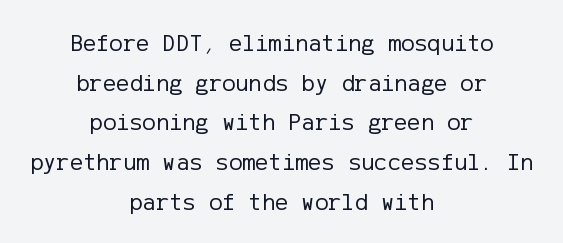
The typography opts for an upright posture over an oblique one. Inter-character spacing is left at the font's built-in metrics. Evenly set lines give the paragraph a standard silhouette. The lines in this sample share a center point and differ in where they start and stop. Is this a heavy cut? Hardly; it is regular or lighter. The words here are not underlined.
